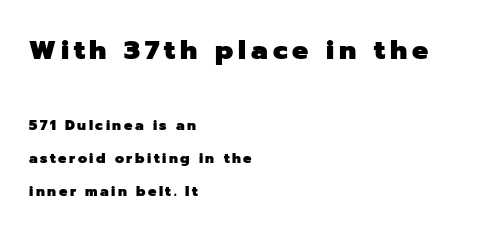
The letters stand upright; this is a roman face. Widely set lines give the paragraph a tall, airy silhouette. The lines are quadded left. A dark, heavy texture on the line: the type is bold.
